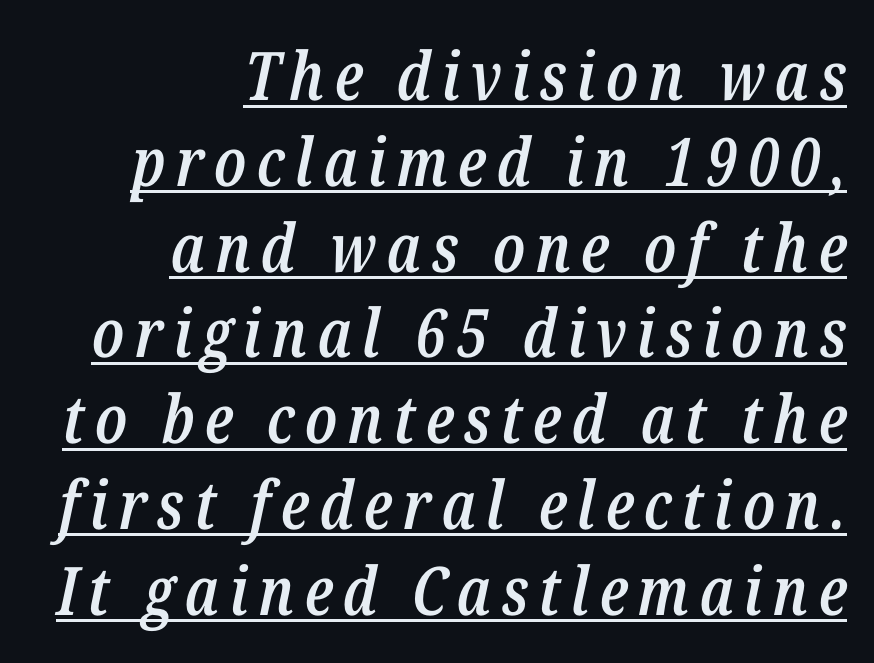
In terms of posture, this sample is oblique. Is this a fixed-width face? No — the glyphs have proportional, varying widths. These lines sit exactly where default settings would place them. This rendering features underlined lettering. This rendering uses right alignment, leaving the left contour irregular. This is the in-between weight designers call semibold or demi.
